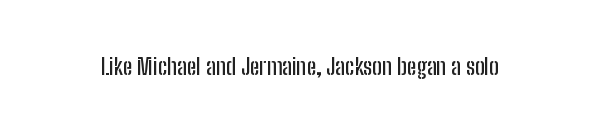
Q: Is the text italic (slanted)? A: No, it is upright.
Q: Is the text underlined? A: No.
Q: Is the spacing between letters normal or unusually wide? A: Normal.
